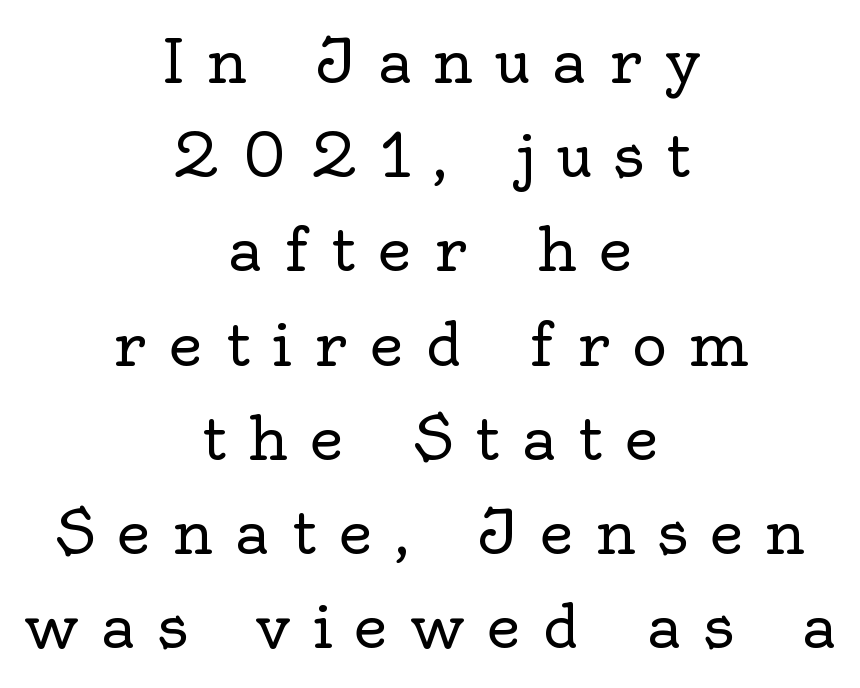
{"serif": "yes", "italic": "no", "bold": "no", "weight": "regular", "width": "normal", "x_height": "small", "monospaced": "no", "underline": "no", "align": "center", "line_spacing": "normal", "line_spacing_ratio": 1.57, "letter_spacing": "wide", "letter_spacing_em": 0.36, "glyph_px": 60}
